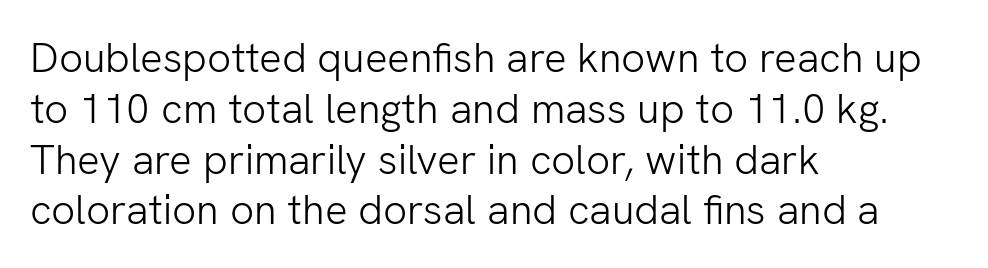
Short note: letters normally spaced. Font category for this specimen: sans-serif. This sample uses an upright cut, with every glyph sitting square on the baseline. Looks like regular typesetting: each glyph gets only the width it needs. Layout note: lines flush left.
